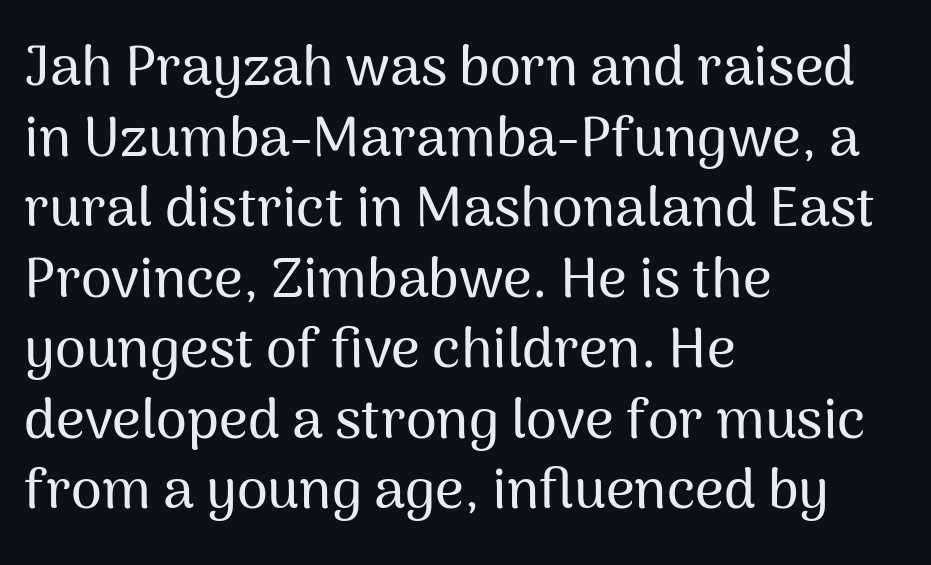
Q: Is the text italic (slanted)? A: No, it is upright.
Q: Is the typeface a serif or a sans-serif typeface? A: Sans-serif.
Q: Is the text underlined? A: No.
Q: How is the paragraph aligned? A: Left-aligned.
Q: Is the spacing between letters normal or unusually wide? A: Normal.
Q: Is the spacing between lines tight, normal or loose? A: Normal.
Q: Width (condensed, normal, or wide)? A: Normal.
Q: Stroke contrast? A: Medium.
Q: x-height? A: Medium.
Q: Monospaced? A: No.
